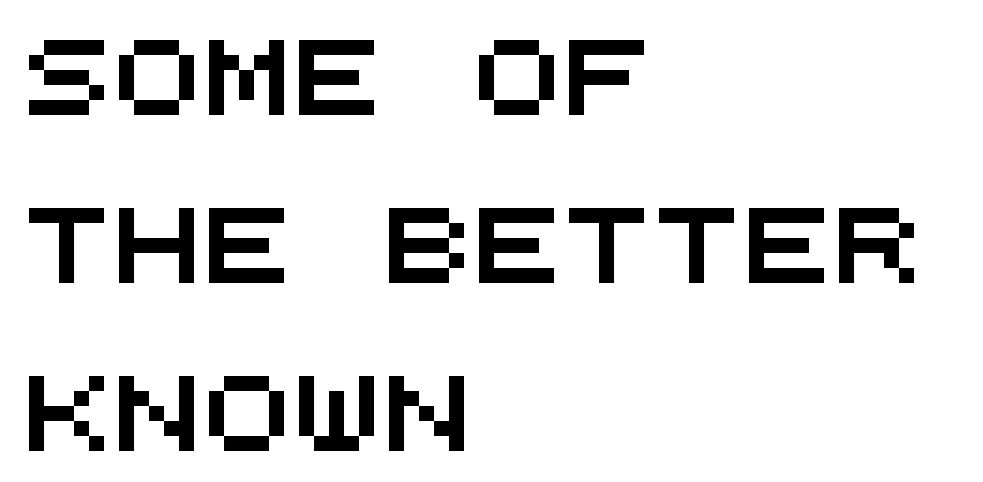
The image shows 75 px wide sans-serif type, monospaced; set left-aligned, loose line spacing (2.24x), normal letter spacing, not underlined; medium stroke contrast and a large x-height.
